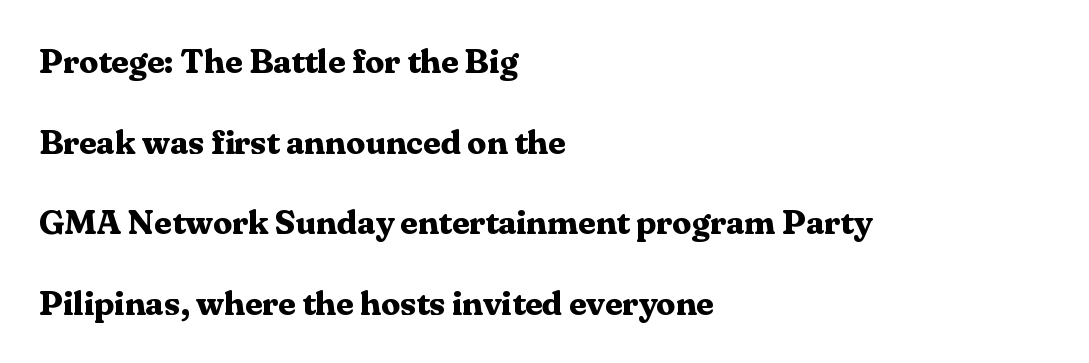
Q: Is the text bold? A: Yes.
Q: Is the text italic (slanted)? A: No, it is upright.
Q: Is the typeface a serif or a sans-serif typeface? A: Serif.
Q: Is the text underlined? A: No.
Q: How is the paragraph aligned? A: Left-aligned.
Q: Is the spacing between letters normal or unusually wide? A: Normal.
Q: Is the spacing between lines tight, normal or loose? A: Loose.
Q: Width (condensed, normal, or wide)? A: Normal.
Q: Stroke contrast? A: Medium.
Q: x-height? A: Medium.
Q: Monospaced? A: No.
